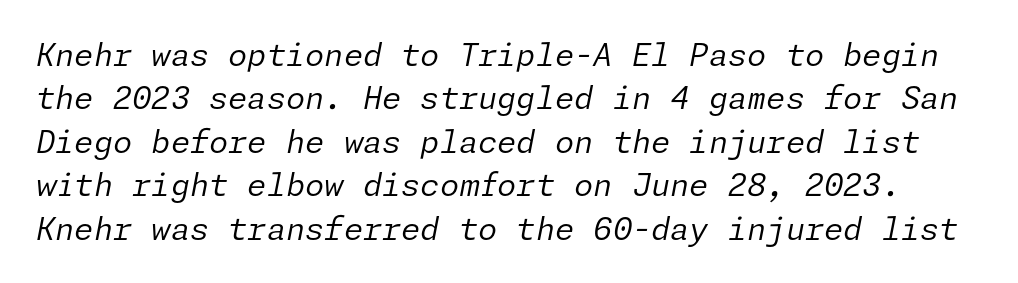
The image shows 31 px regular-weight type, italic (leaning right); set normal line spacing (1.4x), normal letter spacing, not underlined; low stroke contrast and a medium x-height.
